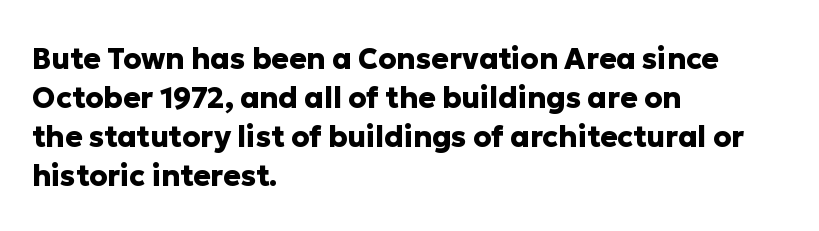
{"serif": "no", "italic": "no", "bold": "yes", "weight": "heavy", "width": "normal", "stroke_contrast": "low", "x_height": "medium", "monospaced": "no", "underline": "no", "align": "left", "line_spacing": "normal", "line_spacing_ratio": 1.35, "letter_spacing": "normal", "letter_spacing_em": 0.0, "glyph_px": 29}
